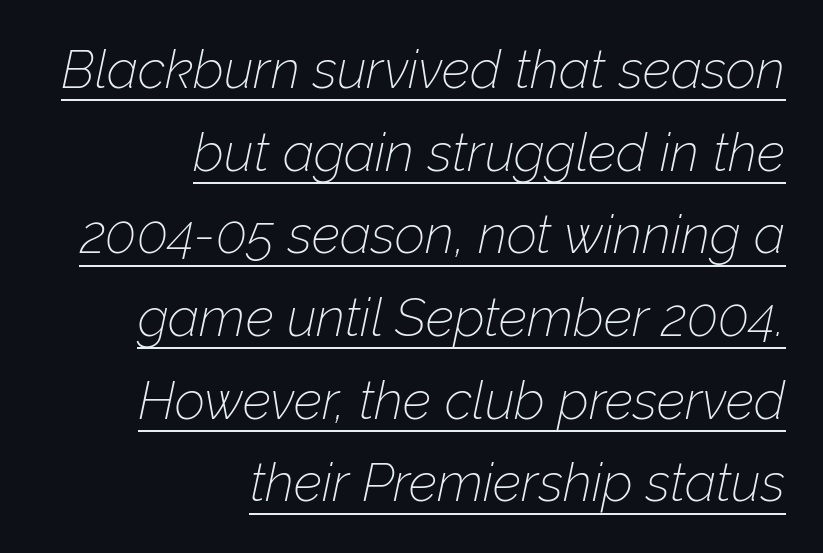
{"italic": "yes", "lean": "right", "slant_degrees": 12, "bold": "no", "weight": "thin", "width": "normal", "stroke_contrast": "low", "x_height": "medium", "monospaced": "no", "underline": "yes", "align": "right", "line_spacing": "normal", "line_spacing_ratio": 1.56, "letter_spacing": "normal", "letter_spacing_em": 0.0, "glyph_px": 53}
